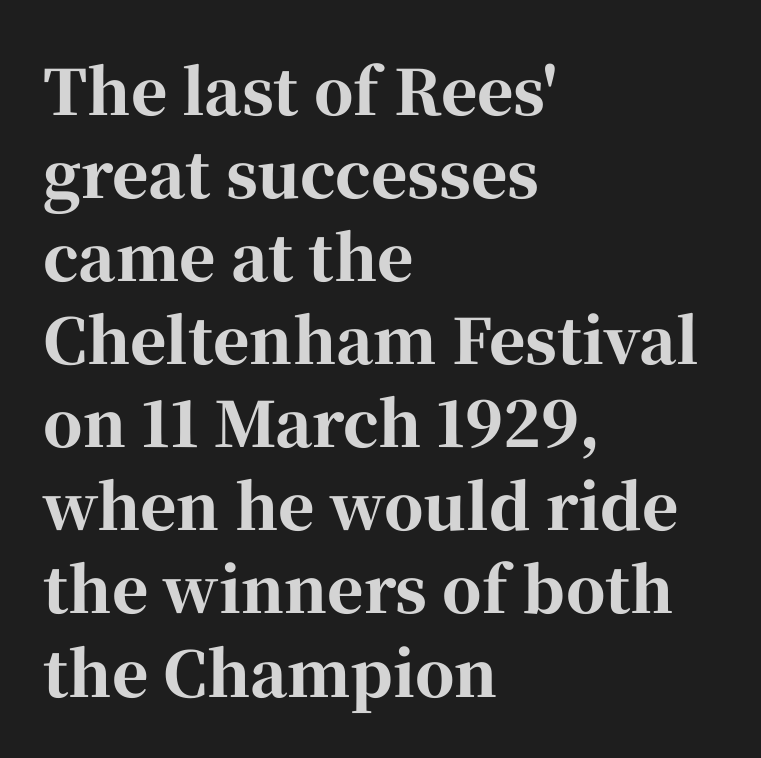
{"serif": "yes", "italic": "no", "bold": "yes", "weight": "bold", "width": "normal", "stroke_contrast": "high", "x_height": "medium", "monospaced": "no", "underline": "no", "align": "left", "line_spacing": "normal", "line_spacing_ratio": 1.34, "letter_spacing": "normal", "letter_spacing_em": 0.0, "glyph_px": 62}
